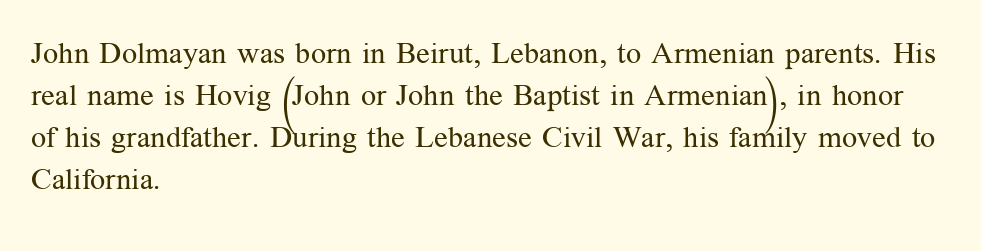
The horizontal fit of the characters is conventional and even. The letters look calm and open, with moderate or lighter stems. The rendering uses natural spacing where letterforms have individual widths. The typeface chosen for these lines features serifs. This is the regular roman posture of the typeface.
